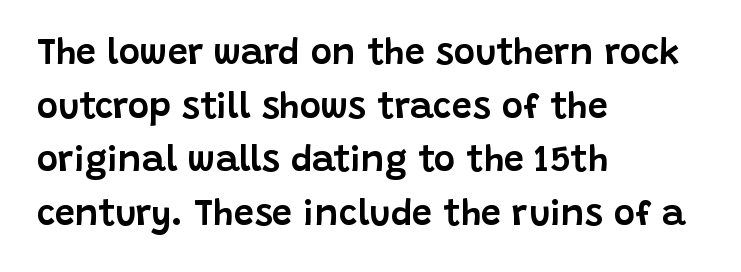
Does the copy run flush right? No — it runs flush left. The designer left line spacing at the default. A typesetter would call this proportional, since set widths differ per character. Stroke terminals: plain, sans-serif. Descender tails drop into unmarked territory. When letters stand straight like this, we call the style roman or upright.
